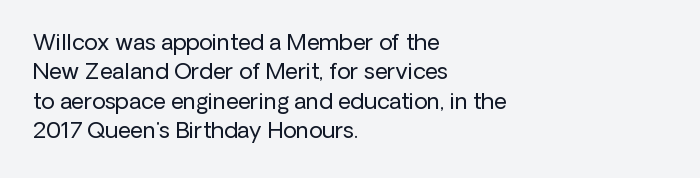
Bare-footed words on every line. Every stem runs plumb, perpendicular to the baseline. The typesetting does not lean heavy: it is not bold. Tracking value appears to be zero — textbook default spacing. The vertical gap from one line to the next is medium.
